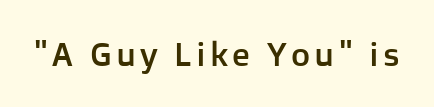
{"serif": "no", "italic": "no", "width": "normal", "stroke_contrast": "low", "x_height": "medium", "monospaced": "no", "underline": "no", "glyph_px": 33}
